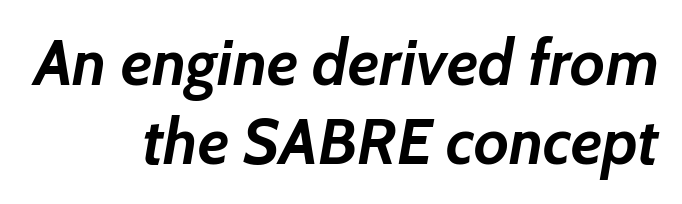
Q: Is the text bold? A: Yes.
Q: Is the text italic (slanted)? A: Yes, it leans right by about 7 degrees.
Q: Is the text underlined? A: No.
Q: How is the paragraph aligned? A: Right-aligned.
Q: Is the spacing between letters normal or unusually wide? A: Normal.
Q: Width (condensed, normal, or wide)? A: Normal.
Q: Stroke contrast? A: Low.
Q: x-height? A: Medium.
Q: Monospaced? A: No.
